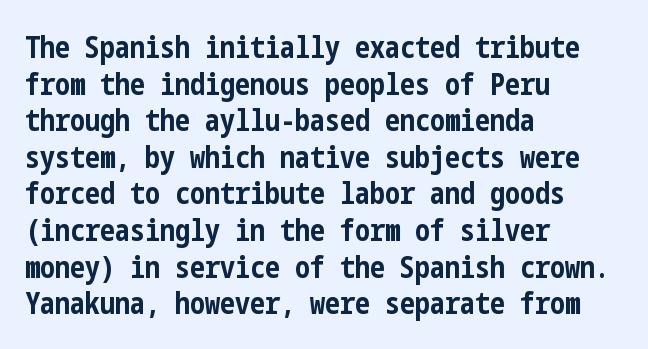
The image shows 30 px bold, condensed sans-serif type, upright; set left-aligned, line spacing 1.22x, normal letter spacing, not underlined; low stroke contrast and a medium x-height.
